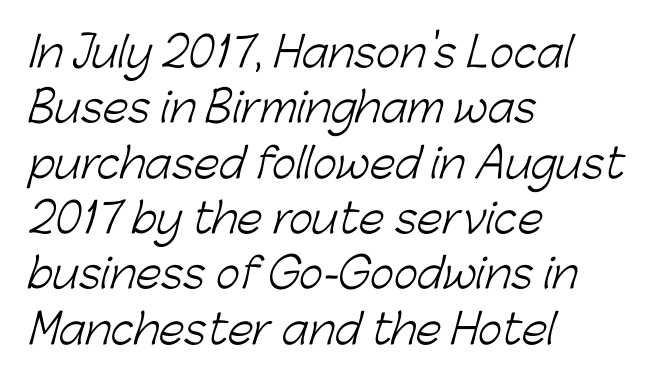
The text was rendered using a sans face with plain stroke endings. Words appear dense and cohesive because spacing is normal. Students, observe: this is what conventionally led text looks like. Nobody drew a line under any word here. Which margin do the lines hug? The left one — the right edge is uneven.
